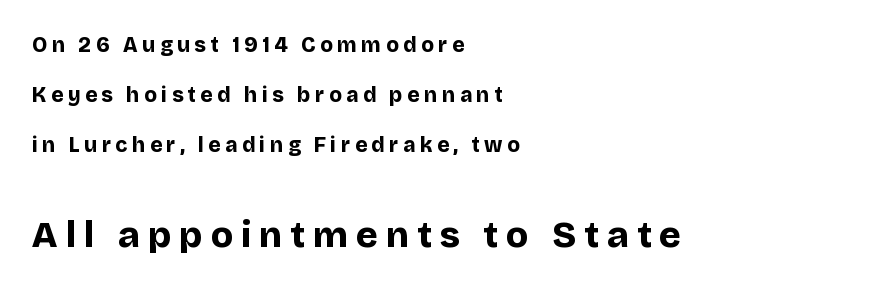
What's the leading like? Stretched, with rows far apart. The letters in the lower block stand taller than those in the block above. The paragraph has a hard left edge and a soft right edge. The tracking jumps out immediately: characters are airy and widely separated. The axis of the letterforms is exactly vertical. Does the type have serifs? No, each stem ends abruptly.
